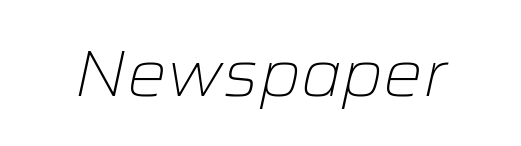
The image shows 66 px light type, italic (leaning right); set normal letter spacing, not underlined; low stroke contrast and a medium x-height.
